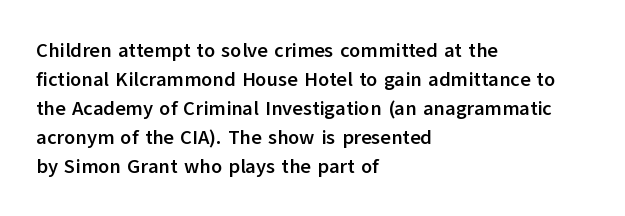
Q: Is the text bold? A: Yes.
Q: Is the text italic (slanted)? A: No, it is upright.
Q: Is the text underlined? A: No.
Q: How is the paragraph aligned? A: Left-aligned.
Q: Is the spacing between letters normal or unusually wide? A: Normal.
Q: Is the spacing between lines tight, normal or loose? A: Normal.
